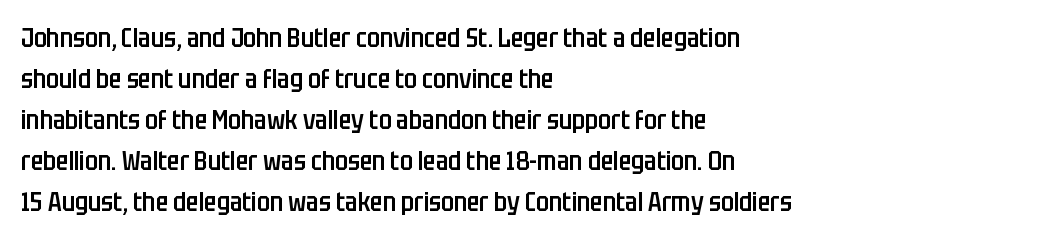
Q: Is the text bold? A: Semi-bold.
Q: Is the text italic (slanted)? A: No, it is upright.
Q: Is the text underlined? A: No.
Q: How is the paragraph aligned? A: Left-aligned.
Q: Is the spacing between letters normal or unusually wide? A: Normal.
Q: Is the spacing between lines tight, normal or loose? A: Normal.
